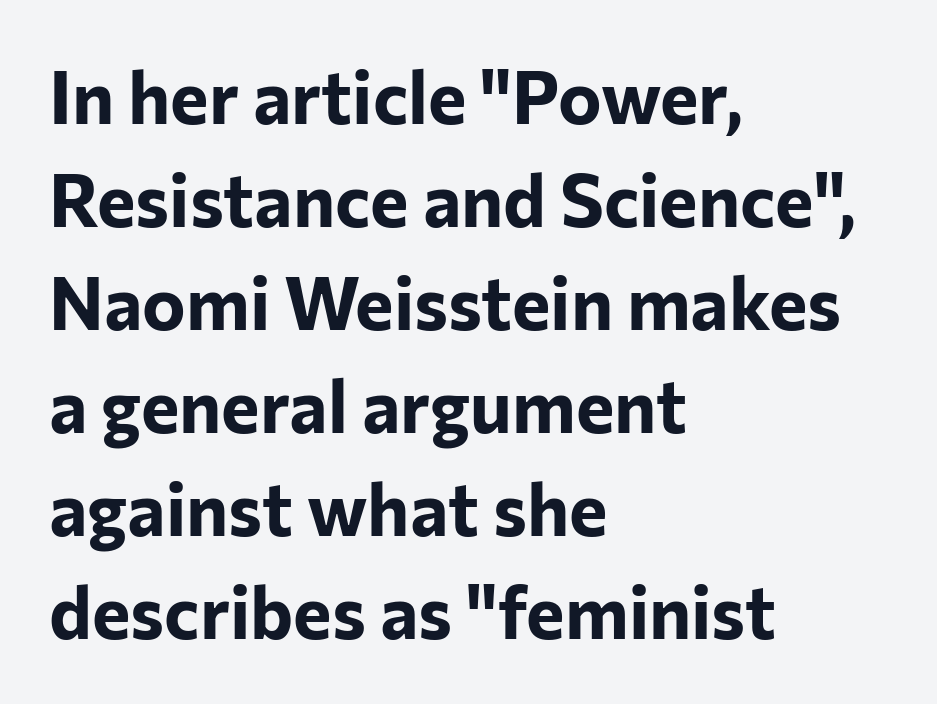
{"serif": "no", "italic": "no", "bold": "yes", "weight": "bold", "width": "normal", "stroke_contrast": "low", "x_height": "medium", "monospaced": "no", "underline": "no", "align": "left", "line_spacing": "normal", "line_spacing_ratio": 1.41, "letter_spacing": "normal", "letter_spacing_em": 0.0, "glyph_px": 73}
